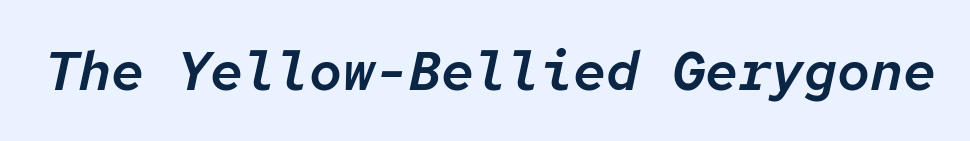
The image shows 55 px text type, italic (leaning right), monospaced; set normal letter spacing, not underlined; low stroke contrast and a medium x-height.
